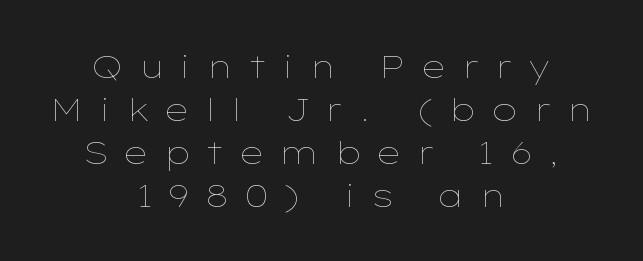
The image shows 32 px thin, wide type, upright; set centered, normal line spacing (1.34x), unusually wide letter spacing (+0.46 em), not underlined; low stroke contrast and a medium x-height.
